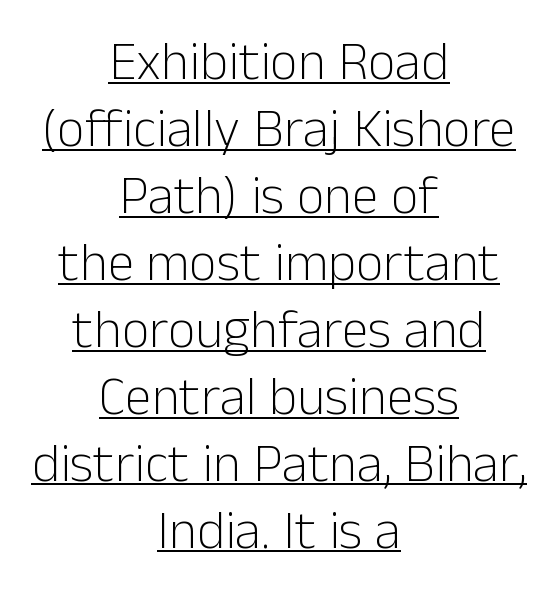
The passage shown is typed in a proportional face where columns would drift. The face looks like a standard text weight, possibly lighter. A student would call this center alignment; a typographer would say set centered. Characters remain perfectly vertical along every line. The characters display no serif detailing; their extremities are plain. Letter spacing: default.
